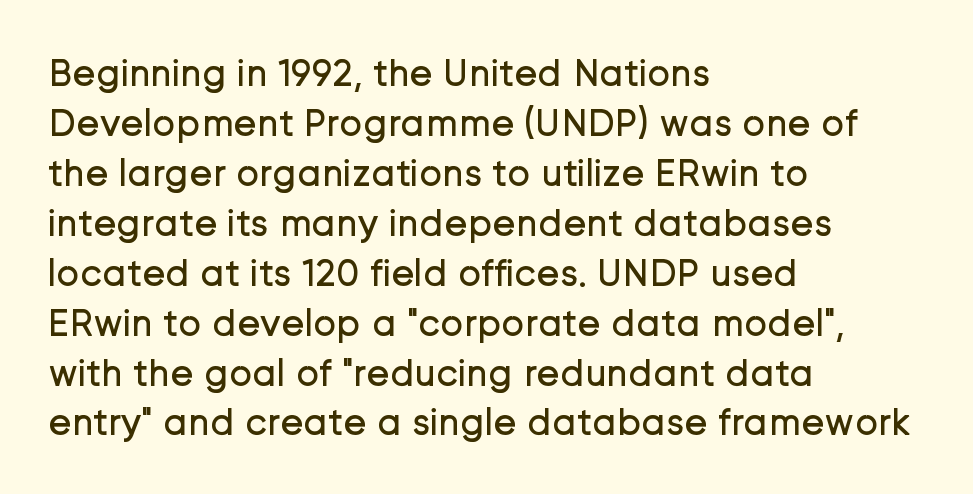
Summary of vertical rhythm: regular, with standard interline spacing. The strokes are not fattened; the text isn't bold. Visually the block forms a straight wall on the left and a jagged coastline on the right. Tracking here is standard; glyphs follow each other at the usual distance. The baseline area is clear. Notice how the stems are strictly vertical — no italics here.
